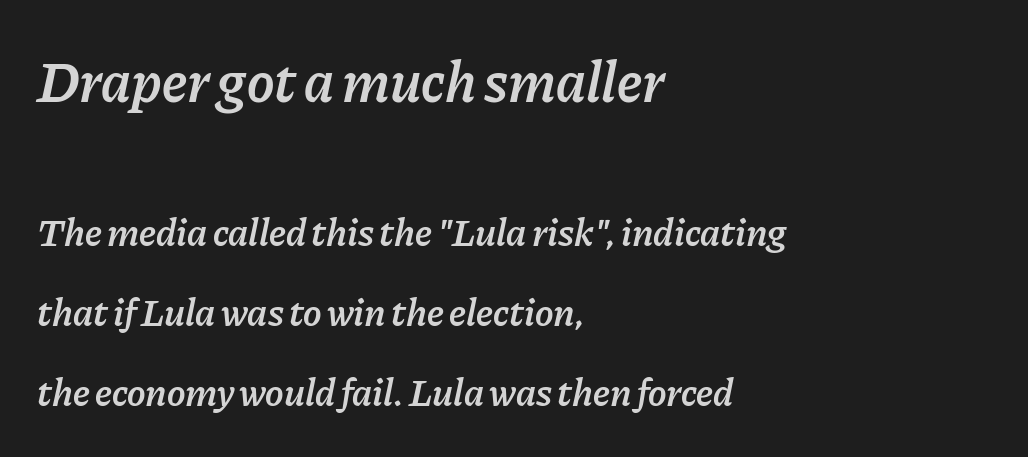
Yep, that's italic — everything's leaning. Has an underline been added? It has not. Top chunk: large. Bottom chunk: small. A student would call this left alignment; a typographer would say flush left, rag right. The face used here is proportionally spaced, like ordinary book or web type.
